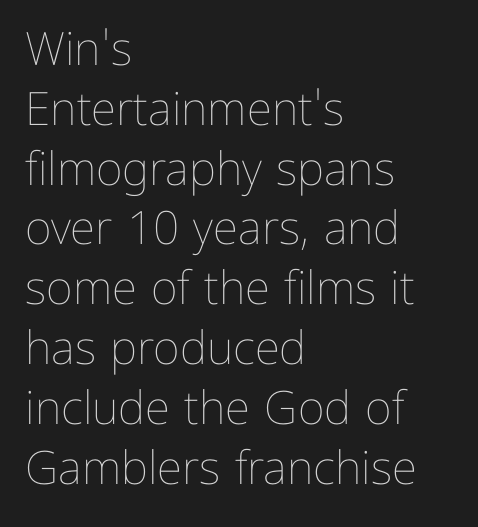
Q: Is the text bold? A: No.
Q: Is the text italic (slanted)? A: No, it is upright.
Q: Is the text underlined? A: No.
Q: How is the paragraph aligned? A: Left-aligned.
Q: Is the spacing between letters normal or unusually wide? A: Normal.
Q: Is the spacing between lines tight, normal or loose? A: Normal.
Q: Width (condensed, normal, or wide)? A: Normal.
Q: Stroke contrast? A: Low.
Q: x-height? A: Medium.
Q: Monospaced? A: No.
